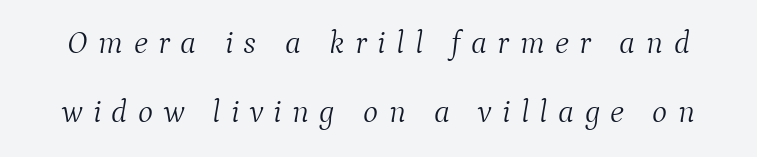
Q: Is the text bold? A: No.
Q: Is the text italic (slanted)? A: Yes, it leans right by about 9 degrees.
Q: Is the typeface a serif or a sans-serif typeface? A: Serif.
Q: Is the text underlined? A: No.
Q: Is the spacing between letters normal or unusually wide? A: Unusually wide.
Q: Is the spacing between lines tight, normal or loose? A: Loose.
Q: Width (condensed, normal, or wide)? A: Normal.
Q: Stroke contrast? A: Medium.
Q: x-height? A: Medium.
Q: Monospaced? A: No.
